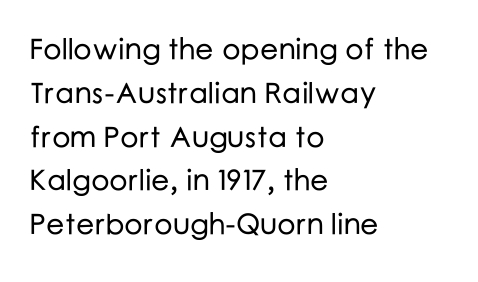
{"serif": "no", "italic": "no", "width": "normal", "stroke_contrast": "low", "x_height": "medium", "monospaced": "no", "underline": "no", "align": "left", "line_spacing": "normal", "line_spacing_ratio": 1.51, "letter_spacing": "normal", "letter_spacing_em": 0.0, "glyph_px": 29}
